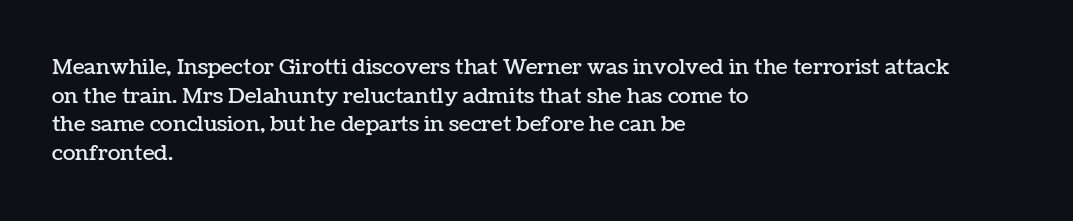
The rendering keeps characters at their native spacing. Does the lettering tilt? It doesn't — this is upright. Descender tails drop into unmarked territory. The lines sit at an ordinary, default distance from one another. One-word summary of the alignment: left.
